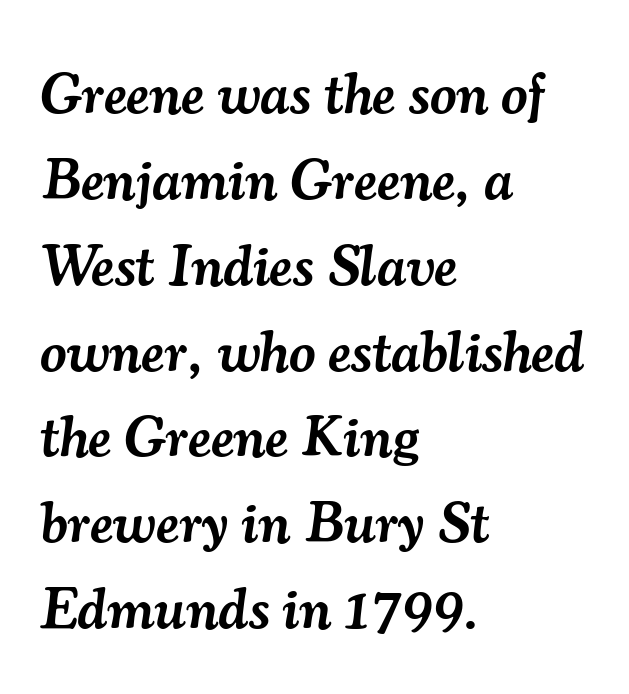
{"serif": "yes", "italic": "yes", "lean": "right", "slant_degrees": 7, "bold": "semi", "weight": "semibold", "width": "normal", "stroke_contrast": "medium", "x_height": "small", "monospaced": "no", "underline": "no", "align": "left", "line_spacing": "normal", "line_spacing_ratio": 1.48, "letter_spacing": "normal", "letter_spacing_em": 0.0, "glyph_px": 58}
